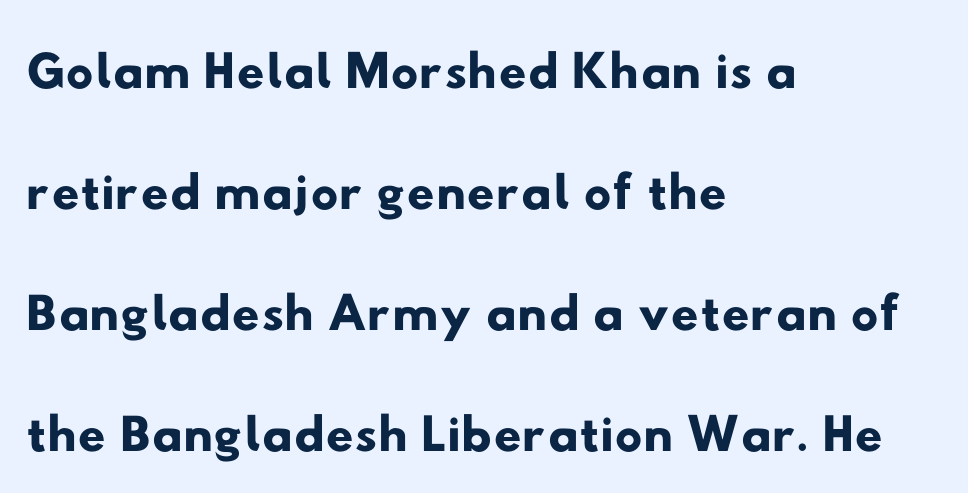
The image shows 77 px wide sans-serif type; set left-aligned, normal line spacing (1.57x), normal letter spacing, not underlined; low stroke contrast and a small x-height.
